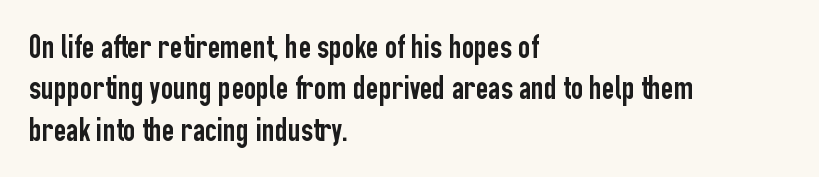
The image shows 34 px condensed sans-serif type, upright; set left-aligned, line spacing 1.22x, normal letter spacing, not underlined; low stroke contrast and a medium x-height.
